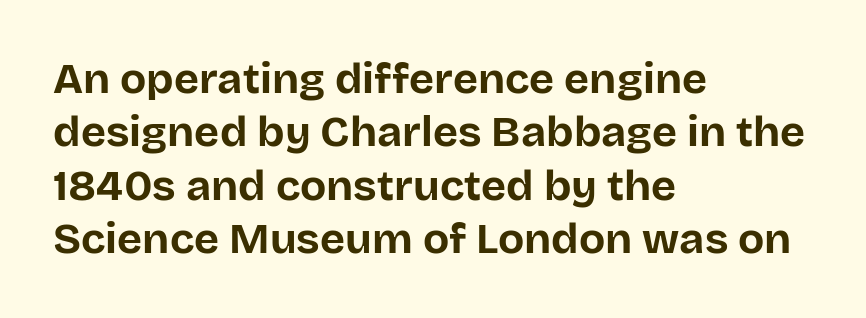
In terms of posture, this sample is upright. Typeset ragged right — the left edge is the straight one. The gaps between neighbouring characters are ordinary and unremarkable. Typographic density is high because the face is bold. The space beneath each line is pristine and unruled. These lines are composed in type without serifs.
